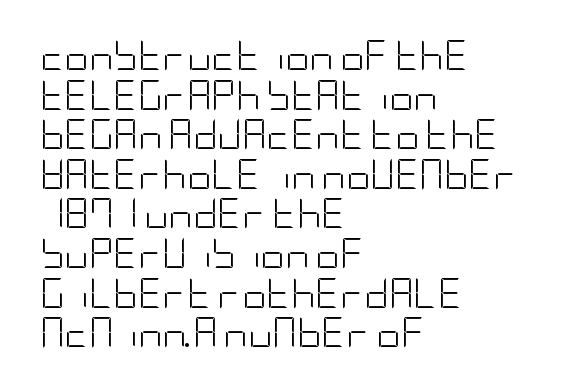
{"serif": "no", "italic": "no", "bold": "no", "weight": "light", "width": "condensed", "stroke_contrast": "low", "x_height": "large", "underline": "no", "align": "left", "line_spacing": "normal", "line_spacing_ratio": 1.32, "letter_spacing": "normal", "letter_spacing_em": 0.0, "glyph_px": 30}
